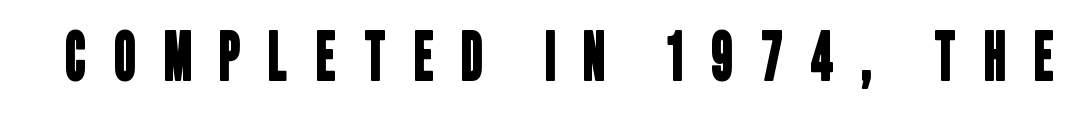
Q: Is the typeface a serif or a sans-serif typeface? A: Sans-serif.
Q: Is the text underlined? A: No.
Q: Is the spacing between letters normal or unusually wide? A: Unusually wide.
Q: Width (condensed, normal, or wide)? A: Condensed.
Q: Stroke contrast? A: Low.
Q: x-height? A: Large.
Q: Monospaced? A: No.
